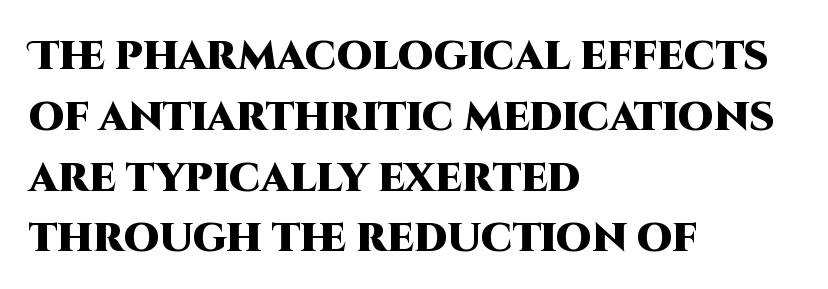
{"serif": "no", "italic": "no", "bold": "yes", "weight": "heavy", "width": "normal", "stroke_contrast": "high", "x_height": "large", "monospaced": "no", "underline": "no", "align": "left", "line_spacing": "normal", "line_spacing_ratio": 1.52, "letter_spacing": "normal", "letter_spacing_em": 0.0, "glyph_px": 40}
